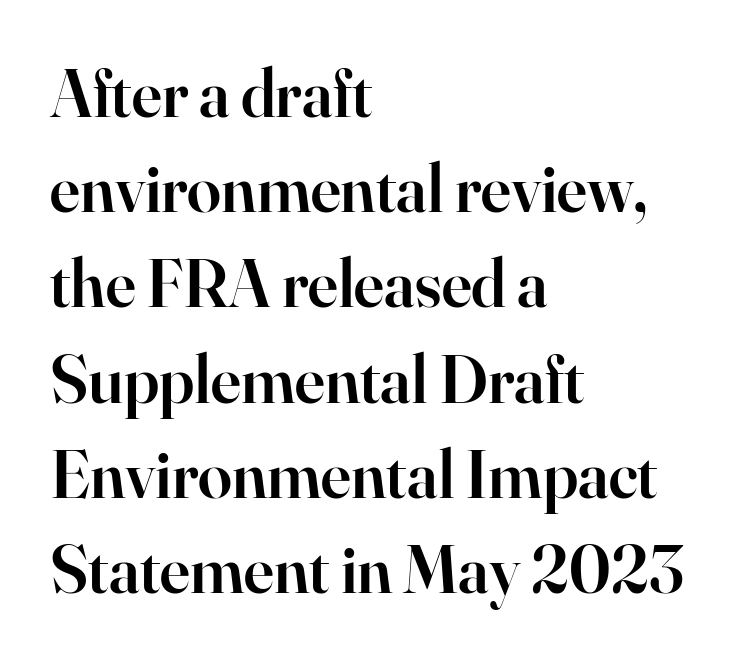
The image shows 68 px semibold serif type, upright; set left-aligned, normal line spacing (1.4x), normal letter spacing, not underlined; high stroke contrast and a small x-height.
